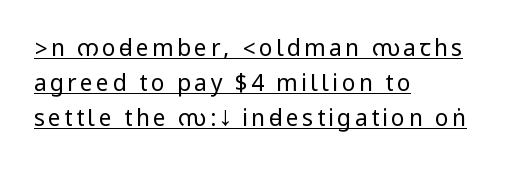
{"italic": "no", "bold": "no", "underline": "yes", "align": "left", "line_spacing": "normal", "line_spacing_ratio": 1.52, "glyph_px": 23}
